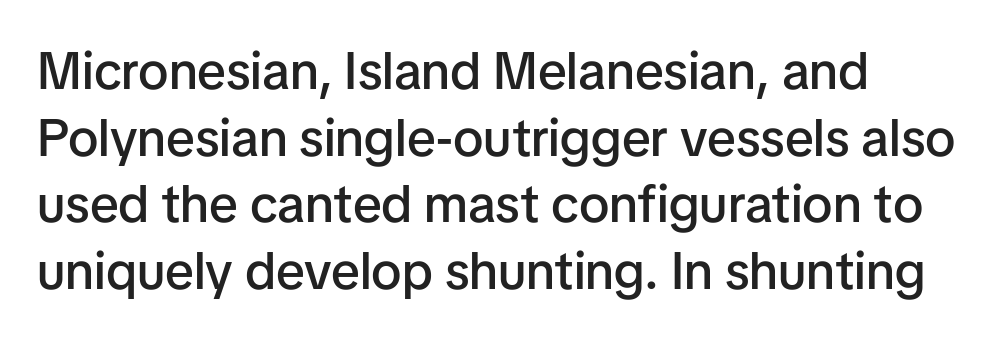
{"serif": "no", "italic": "no", "bold": "semi", "weight": "semibold", "width": "normal", "stroke_contrast": "low", "x_height": "medium", "monospaced": "no", "underline": "no", "align": "left", "line_spacing": "normal", "line_spacing_ratio": 1.28, "letter_spacing": "normal", "letter_spacing_em": 0.0, "glyph_px": 52}
